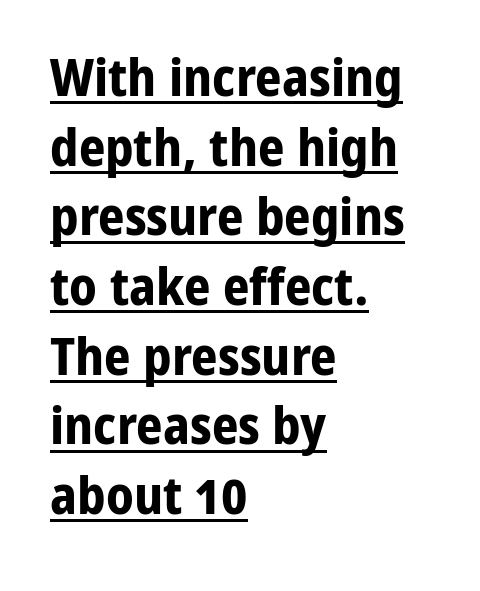
This sample has the flowing, uneven cadence of proportional lettering. The axis of the letterforms is exactly vertical. Compared with typical body copy, the letter spacing here is the same. This block has exactly the height ordinary leading produces. Beneath each row of characters lies a ruled line.
